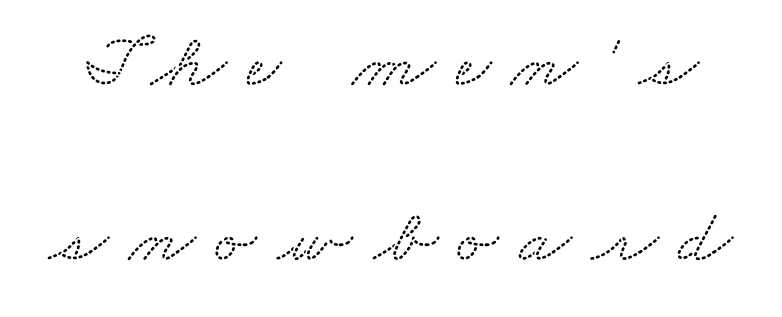
The image shows 77 px wide serif type; set loose line spacing (2.27x), unusually wide letter spacing (+0.26 em), not underlined; low stroke contrast and a small x-height.
